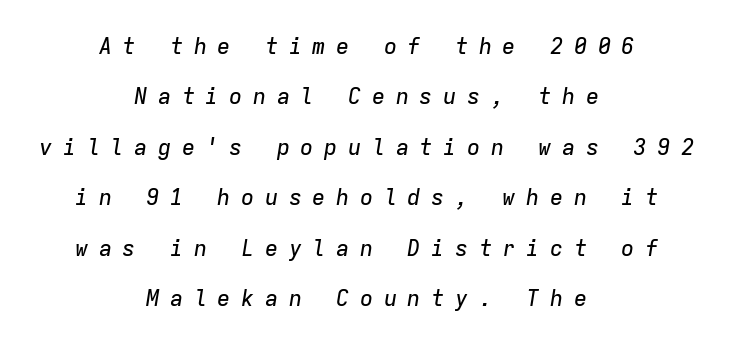
{"italic": "yes", "lean": "right", "slant_degrees": 9, "underline": "no", "align": "center", "line_spacing": "loose", "line_spacing_ratio": 2.29, "letter_spacing": "wide", "letter_spacing_em": 0.48, "glyph_px": 22}
